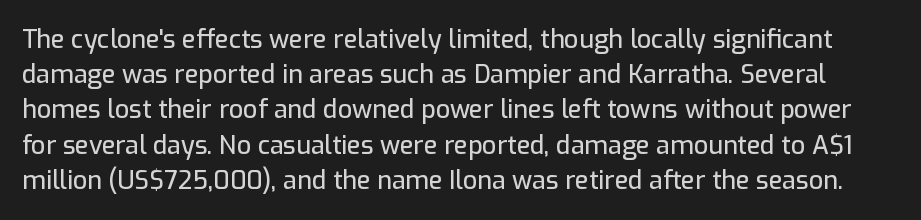
The image shows 25 px text type, upright; set normal line spacing (1.41x), normal letter spacing, not underlined.
